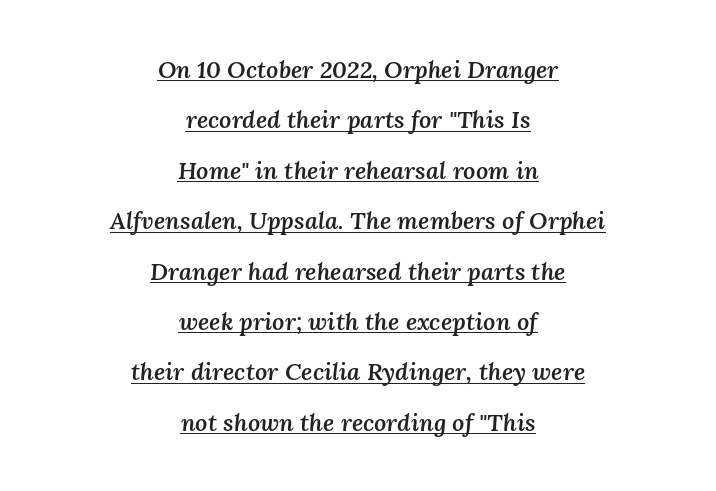
Q: Is the text bold? A: Semi-bold.
Q: Is the text italic (slanted)? A: Yes, it leans right by about 3 degrees.
Q: Is the text underlined? A: Yes.
Q: How is the paragraph aligned? A: Centered.
Q: Is the spacing between letters normal or unusually wide? A: Normal.
Q: Is the spacing between lines tight, normal or loose? A: Loose.
